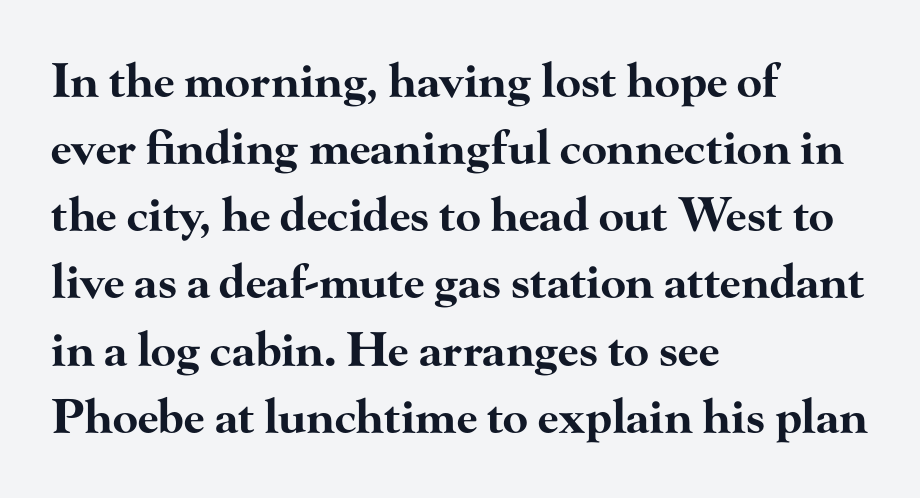
The face used here is proportionally spaced, like ordinary book or web type. Look at the tracking — it's just the regular setting, nothing added. The letters carry serifs — small finishing strokes at the ends of their stems. Horizontally, the lines are justified to the leading edge only.
